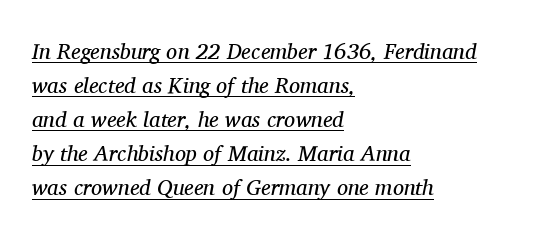
Every word sits above its own underline. Heft: none added — not bold. The vertical gap from one line to the next is medium. How are the letters spaced? Ordinarily, with no added tracking.
